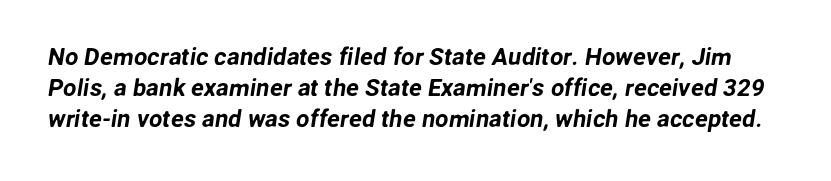
The passage shown stacks its lines at a standard gap. Look at the tracking — it's just the regular setting, nothing added. The glyphs are unaccompanied by any horizontal stroke below them.
